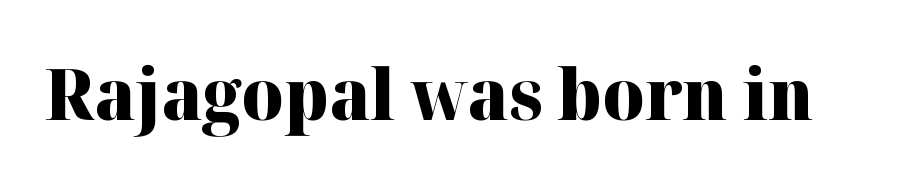
A typesetter would mark this as roman, not italic. Little horizontal feet cap the strokes, marking this as serif type. Check under the words: just untouched page. Do the characters align in a grid? No, the font is proportional.
